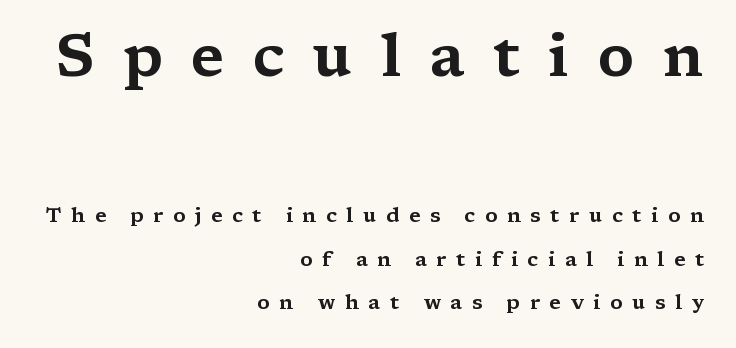
Typeset ragged left — the right edge is the straight one. There is plenty of visible air inserted between adjacent glyphs. This is roman type, the default non-slanted kind. Note the varied advance widths — an 'i' is clearly narrower than an 'm'.
